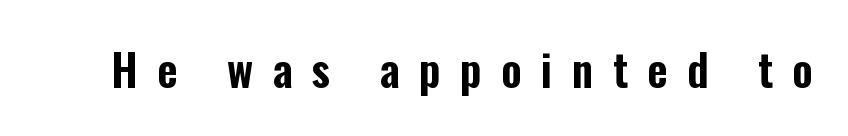
{"serif": "no", "italic": "no", "width": "condensed", "stroke_contrast": "low", "x_height": "medium", "monospaced": "no", "underline": "no", "letter_spacing": "wide", "letter_spacing_em": 0.44, "glyph_px": 44}
